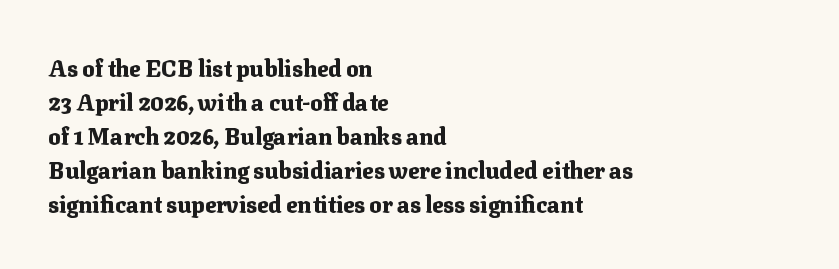
The image shows 23 px bold type, upright; set left-aligned, normal line spacing (1.48x), normal letter spacing, not underlined.
